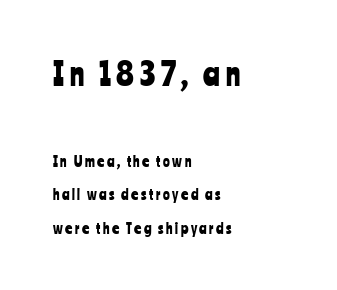
{"serif": "no", "italic": "no", "width": "condensed", "stroke_contrast": "low", "x_height": "medium", "monospaced": "no", "underline": "no", "align": "left", "line_spacing": "loose", "line_spacing_ratio": 2.39, "larger_block": "first", "size_ratio": 2.21, "glyph_px": 31}
